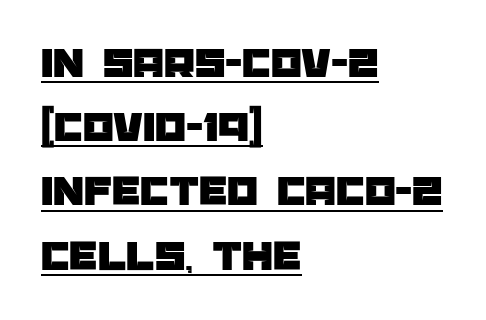
{"serif": "no", "italic": "no", "width": "normal", "stroke_contrast": "low", "x_height": "large", "monospaced": "no", "underline": "yes", "align": "left", "line_spacing": "normal", "line_spacing_ratio": 1.46, "letter_spacing": "normal", "letter_spacing_em": 0.0, "glyph_px": 44}
